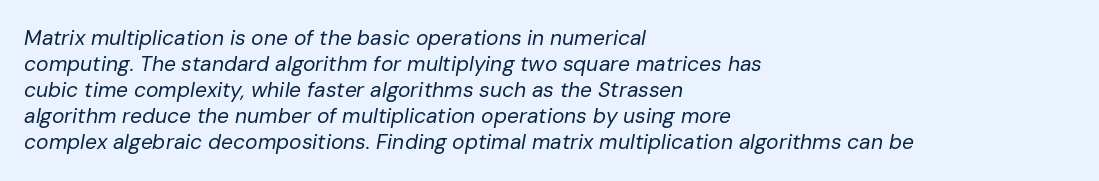
Q: Is the text bold? A: No.
Q: Is the text italic (slanted)? A: Yes, it leans right by about 10 degrees.
Q: Is the text underlined? A: No.
Q: How is the paragraph aligned? A: Left-aligned.
Q: Is the spacing between letters normal or unusually wide? A: Normal.
